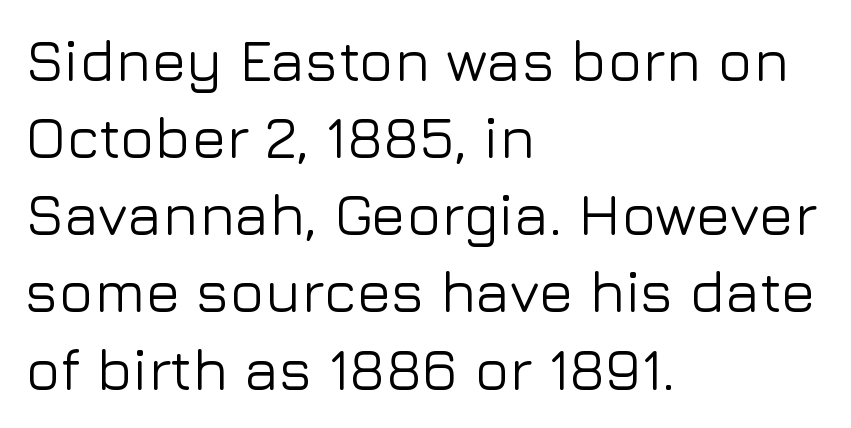
{"serif": "no", "italic": "no", "width": "normal", "stroke_contrast": "low", "x_height": "medium", "monospaced": "no", "underline": "no", "align": "left", "line_spacing": "normal", "line_spacing_ratio": 1.33, "letter_spacing": "normal", "letter_spacing_em": 0.0, "glyph_px": 58}
